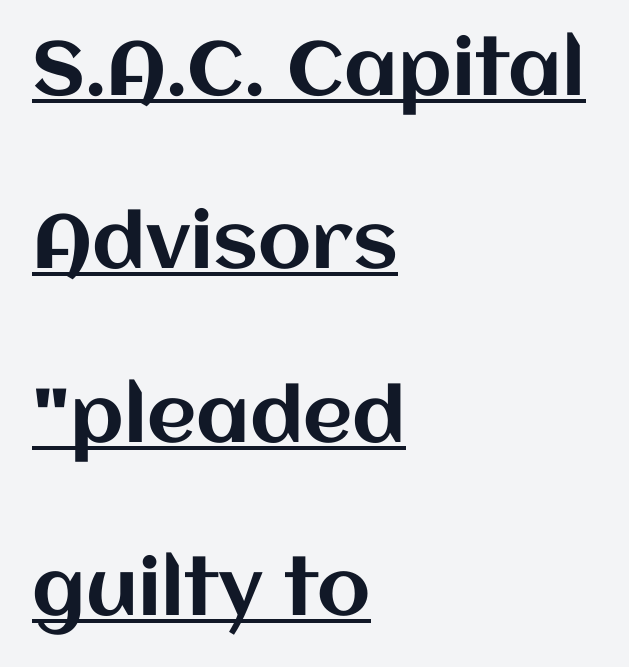
Horizontal alignment here is leftward, the default for most running prose. Does the lettering tilt? It doesn't — this is upright. Students, observe: this is what heavily led, spacious text looks like. Honestly, the letter spacing is just normal — you wouldn't notice it.
